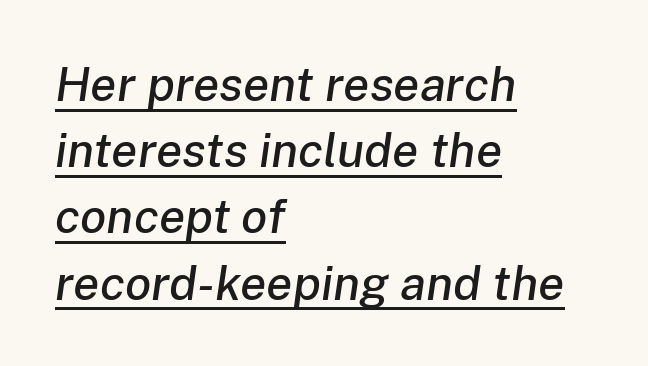
Regarding leading, the lines here are spaced in the standard way. If you drew a ruler down the left edge, every line would touch it. The rendering uses natural spacing where letterforms have individual widths. Tall strokes in this sample are angled rather than plumb. Has an underline been added? It has.
